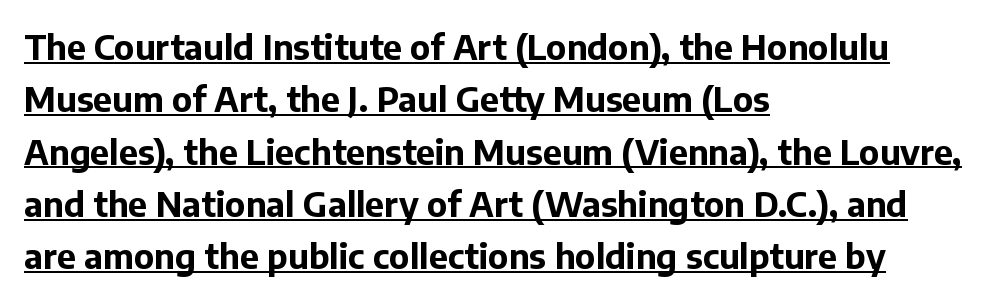
Q: Is the text bold? A: Yes.
Q: Is the text italic (slanted)? A: No, it is upright.
Q: Is the typeface a serif or a sans-serif typeface? A: Sans-serif.
Q: Is the text underlined? A: Yes.
Q: How is the paragraph aligned? A: Left-aligned.
Q: Is the spacing between letters normal or unusually wide? A: Normal.
Q: Is the spacing between lines tight, normal or loose? A: Normal.
Q: Width (condensed, normal, or wide)? A: Normal.
Q: Stroke contrast? A: Low.
Q: x-height? A: Medium.
Q: Monospaced? A: No.
